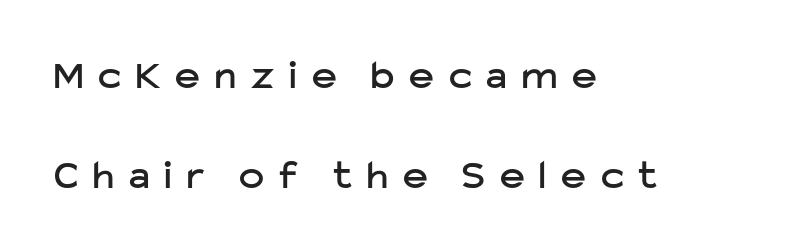
{"serif": "no", "italic": "no", "width": "normal", "stroke_contrast": "low", "x_height": "medium", "monospaced": "no", "underline": "no", "align": "left", "line_spacing": "loose", "line_spacing_ratio": 2.37, "letter_spacing": "wide", "letter_spacing_em": 0.36, "glyph_px": 42}
